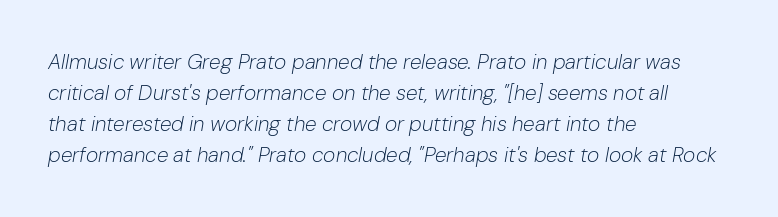
Quick note: italic. The passage shown has conventional tracking throughout. These lines sit exactly where default settings would place them. The face looks like a standard text weight, possibly lighter. Letters rest on an invisible, unmarked baseline.
